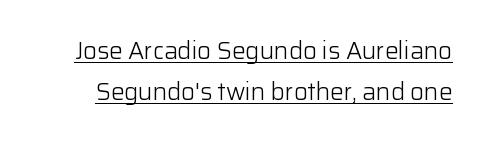
Q: Is the text bold? A: No.
Q: Is the text italic (slanted)? A: No, it is upright.
Q: Is the text underlined? A: Yes.
Q: Is the spacing between letters normal or unusually wide? A: Normal.
